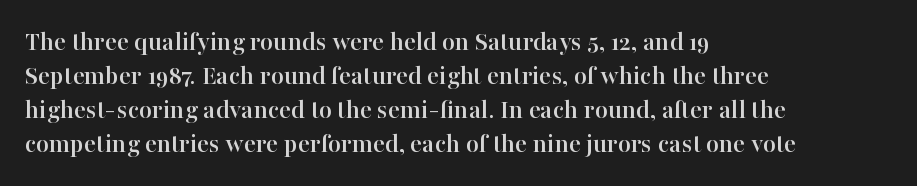
The lettering holds an erect, upright posture throughout. Glyph-to-glyph distance matches everyday printed text. The space directly below the letters is spotless. All the whitespace from short lines collects on the right.
